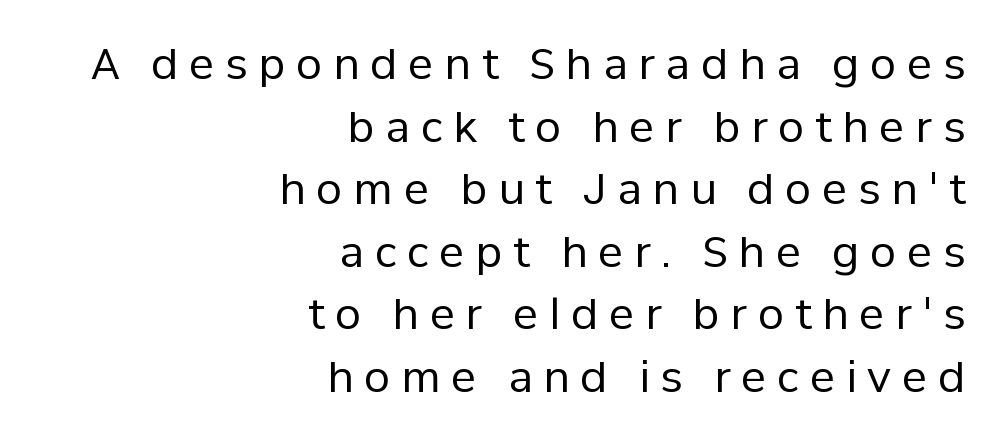
The image shows 42 px regular-weight sans-serif type, upright; set right-aligned, normal line spacing (1.49x), unusually wide letter spacing (+0.26 em), not underlined; low stroke contrast and a medium x-height.
